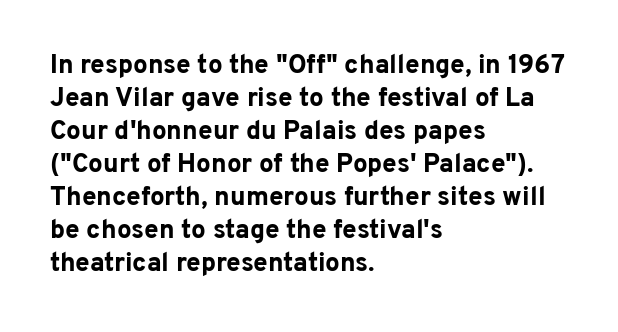
The image shows 26 px bold type, upright; set left-aligned, normal line spacing (1.27x), normal letter spacing, not underlined.
